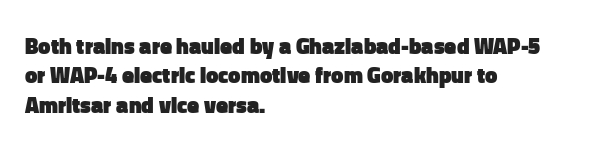
Every character sits straight up, as roman type does. Visually the block forms a straight wall on the left and a jagged coastline on the right. I'd describe the lettering as bold — thick and assertive. Unmarked baselines from the first word to the last.
